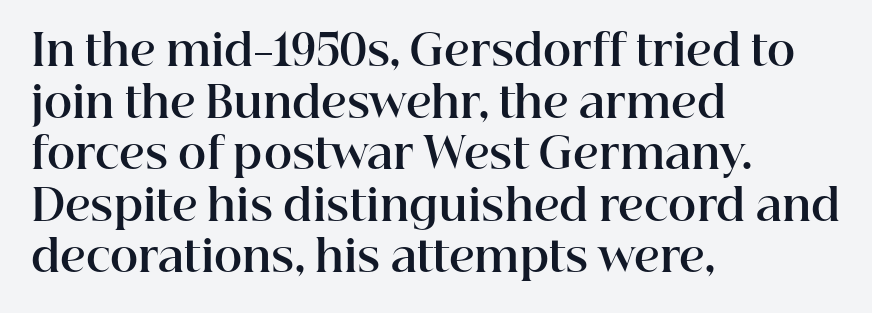
The image shows 43 px bold serif type, upright; set left-aligned, line spacing 1.2x, normal letter spacing, not underlined; high stroke contrast and a medium x-height.
